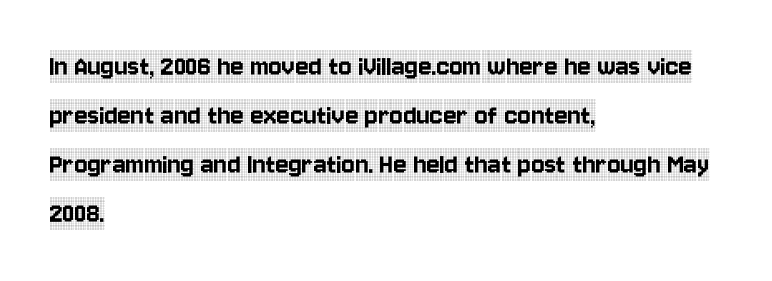
Reading down the block, your eye returns to a fixed left position each line. The characters display serif detailing at their extremities. Honestly, there is no underline to notice here at all. The leading is moderate, giving the passage an even texture.
